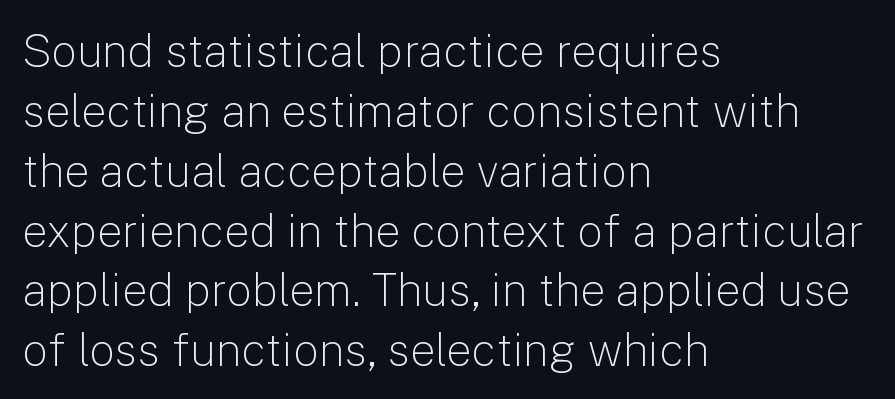
This sample uses a sans-serif face. These lines stack with their left ends in a neat column. This rendering leaves character spacing at its baseline value. The face used here is proportionally spaced, like ordinary book or web type. Underlining? Definitely not there. Evenly set lines give the paragraph a standard silhouette.
